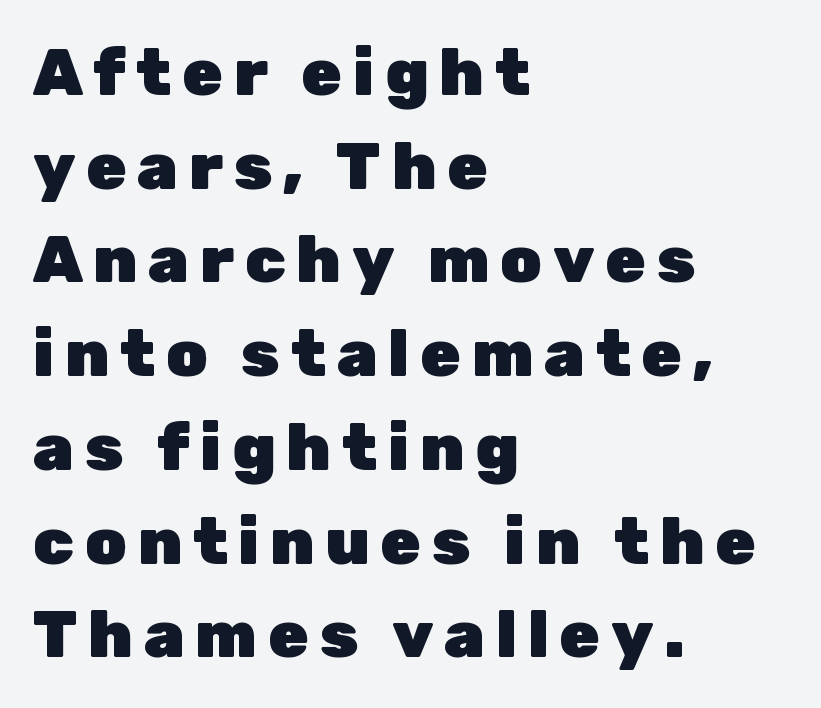
Q: Is the text bold? A: Yes.
Q: Is the text italic (slanted)? A: No, it is upright.
Q: Is the typeface a serif or a sans-serif typeface? A: Sans-serif.
Q: Is the text underlined? A: No.
Q: How is the paragraph aligned? A: Left-aligned.
Q: Is the spacing between lines tight, normal or loose? A: Normal.
Q: Width (condensed, normal, or wide)? A: Normal.
Q: Stroke contrast? A: Low.
Q: x-height? A: Medium.
Q: Monospaced? A: No.
